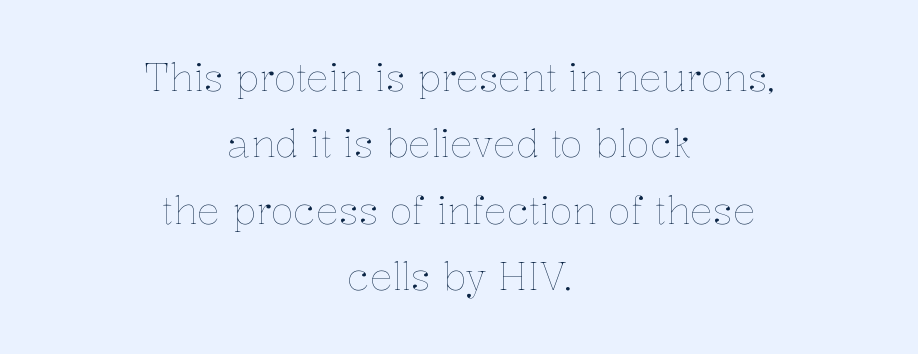
The face looks like a standard text weight, possibly lighter. How are the letters spaced? Ordinarily, with no added tracking. Decoration check: the copy has no underline. Line starts and ends both wander, symmetrically.
